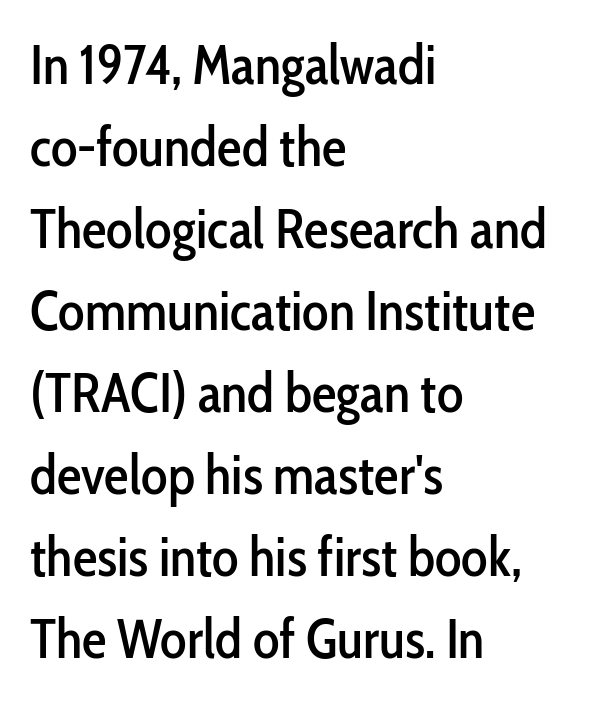
Q: Is the text italic (slanted)? A: No, it is upright.
Q: Is the typeface a serif or a sans-serif typeface? A: Sans-serif.
Q: Is the text underlined? A: No.
Q: How is the paragraph aligned? A: Left-aligned.
Q: Is the spacing between letters normal or unusually wide? A: Normal.
Q: Is the spacing between lines tight, normal or loose? A: Normal.
Q: Width (condensed, normal, or wide)? A: Condensed.
Q: Stroke contrast? A: Low.
Q: x-height? A: Medium.
Q: Monospaced? A: No.
